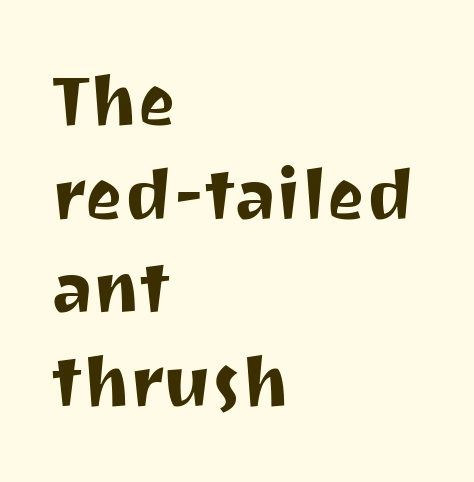
Notice how the stems are strictly vertical — no italics here. The specimen omits any rule beneath the text block's lines. The line-height multiplier appears to be the usual default. The typesetter chose a ragged-right arrangement here. The font family rendered here belongs to the sans-serif group.
